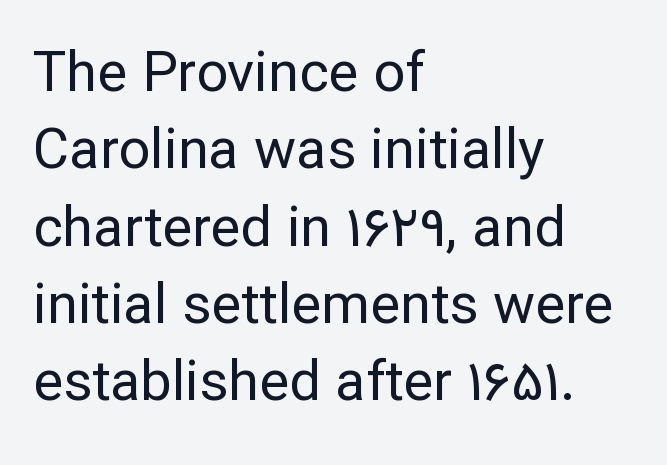
The image shows 56 px regular-weight sans-serif type, upright; set left-aligned, normal line spacing (1.38x), normal letter spacing, not underlined; low stroke contrast and a medium x-height.
